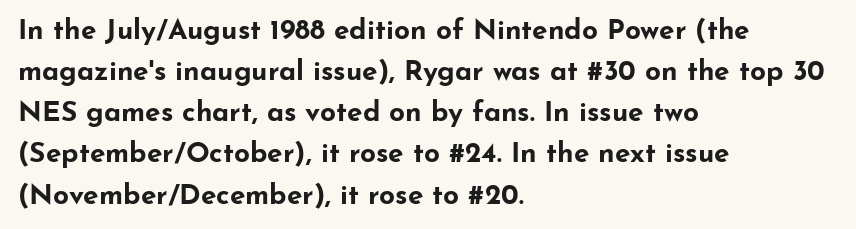
Notice how the stems are strictly vertical — no italics here. In terms of leading, this rendering sits right in the middle. No extra tracking has been applied to these lines. The baseline area is clear. These lines are rendered in a variable-pitch font.
